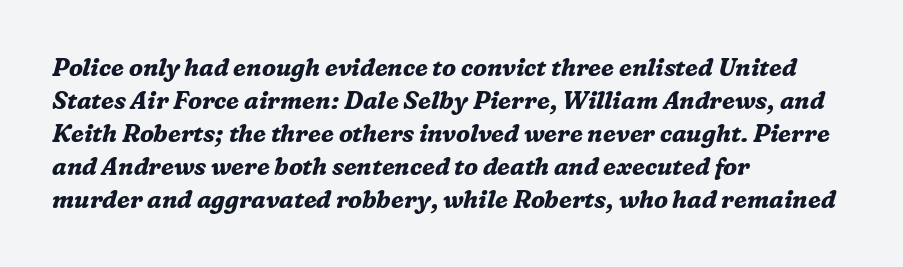
The image shows 24 px bold type, italic (leaning right); set left-aligned, normal line spacing (1.37x), normal letter spacing, not underlined.
